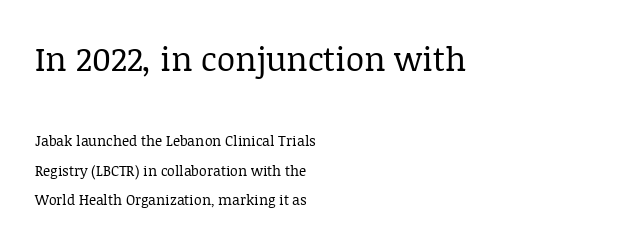
{"serif": "yes", "italic": "no", "bold": "no", "weight": "regular", "width": "normal", "stroke_contrast": "low", "x_height": "large", "monospaced": "no", "underline": "no", "align": "left", "line_spacing": "loose", "line_spacing_ratio": 2.09, "letter_spacing": "normal", "letter_spacing_em": 0.0, "larger_block": "first", "size_ratio": 2.36, "glyph_px": 33}
